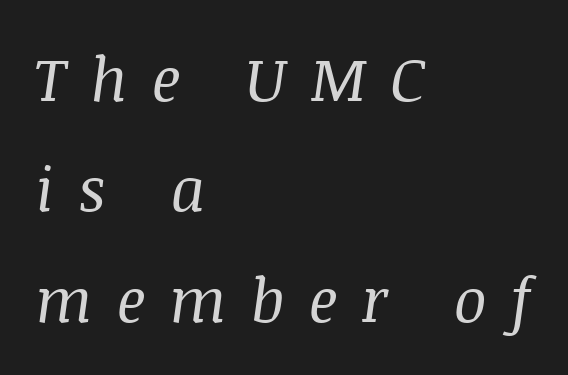
{"serif": "yes", "italic": "yes", "lean": "right", "slant_degrees": 8, "bold": "no", "weight": "regular", "width": "normal", "stroke_contrast": "medium", "x_height": "large", "monospaced": "no", "underline": "no", "align": "left", "line_spacing_ratio": 1.81, "letter_spacing": "wide", "letter_spacing_em": 0.4, "glyph_px": 61}
